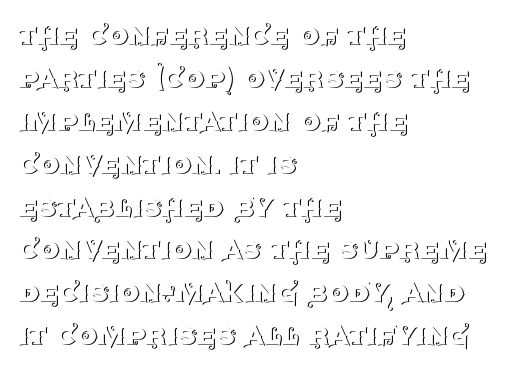
The image shows 33 px thin serif type, upright; set left-aligned, normal line spacing (1.3x), normal letter spacing, not underlined; medium stroke contrast and a large x-height.
